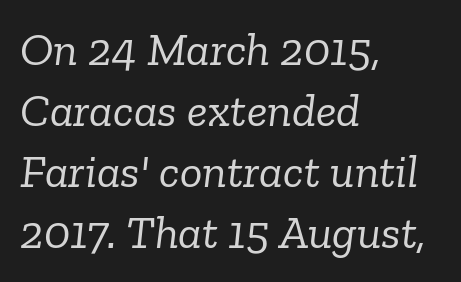
The image shows 47 px light serif type, italic (leaning right); set left-aligned, normal line spacing (1.3x), normal letter spacing, not underlined; low stroke contrast and a medium x-height.
